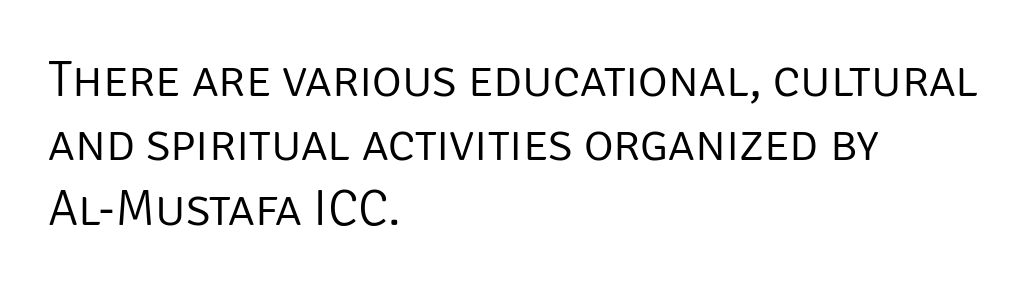
This sample is left-justified, so line endings fall wherever the words run out. Unlike italic type, these characters show no tilt at all. How are the letters spaced? Ordinarily, with no added tracking. Regarding leading, the lines here are spaced in the standard way. A bare baseline throughout the passage. No feet cap the strokes, marking this as sans-serif type.
